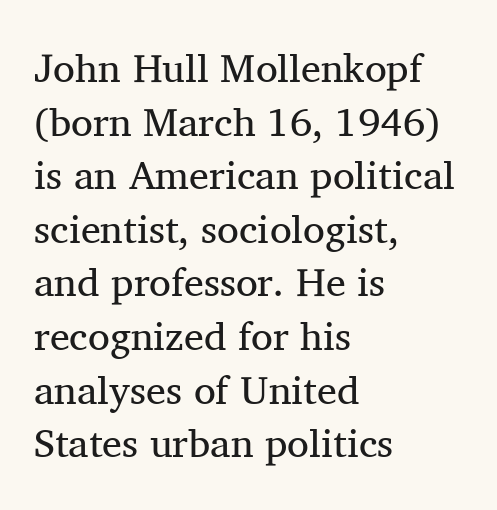
{"serif": "yes", "italic": "no", "bold": "no", "weight": "regular", "width": "normal", "stroke_contrast": "medium", "x_height": "medium", "monospaced": "no", "underline": "no", "align": "left", "line_spacing": "normal", "line_spacing_ratio": 1.34, "letter_spacing": "normal", "letter_spacing_em": 0.0, "glyph_px": 40}
